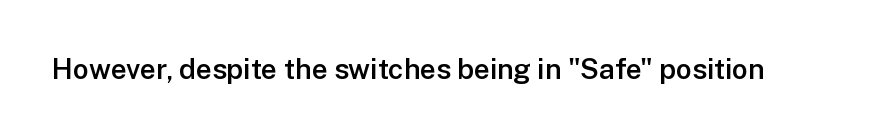
The image shows 28 px semibold sans-serif type, upright; set normal letter spacing, not underlined; low stroke contrast and a medium x-height.
